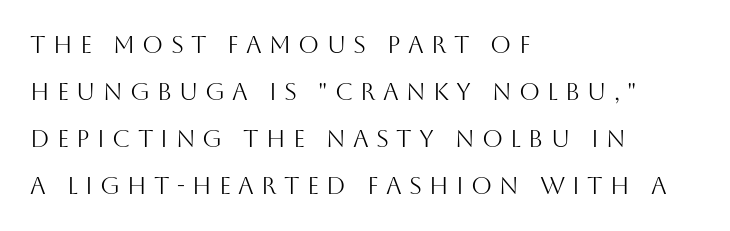
Q: Is the text bold? A: No.
Q: Is the text italic (slanted)? A: No, it is upright.
Q: Is the text underlined? A: No.
Q: How is the paragraph aligned? A: Left-aligned.
Q: Is the spacing between letters normal or unusually wide? A: Unusually wide.
Q: Is the spacing between lines tight, normal or loose? A: Loose.
